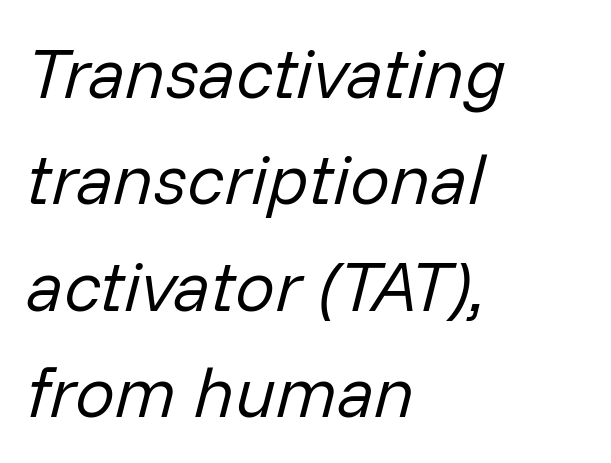
Every character sits at an angle, as italics do. A typesetter would call this proportional, since set widths differ per character. Visually the block forms a straight wall on the left and a jagged coastline on the right. You could call the tracking neutral — neither tight nor loose. Has an underline been added? It has not.
